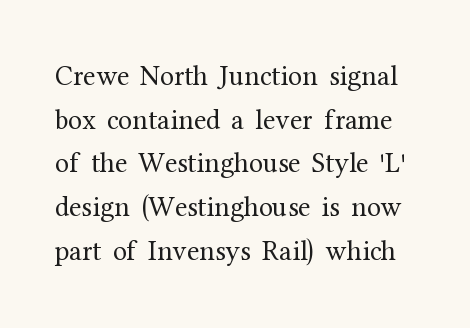
What kind of face is this? One with serifs. Decoration check: the copy has no underline. The line-height multiplier appears to be the usual default. These lines were composed using upright roman letters. The passage shown is not bold in any degree.
